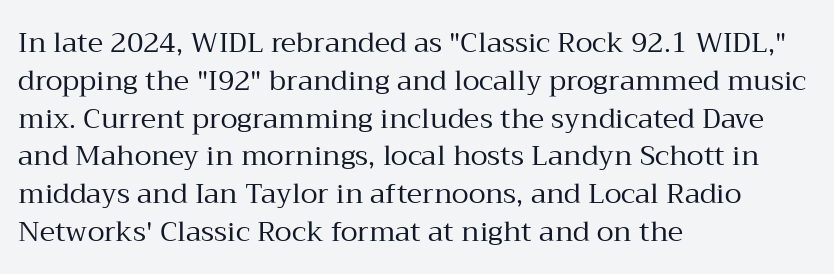
Q: Is the text bold? A: No.
Q: Is the text italic (slanted)? A: No, it is upright.
Q: Is the typeface a serif or a sans-serif typeface? A: Serif.
Q: Is the text underlined? A: No.
Q: How is the paragraph aligned? A: Left-aligned.
Q: Is the spacing between letters normal or unusually wide? A: Normal.
Q: Is the spacing between lines tight, normal or loose? A: Normal.
Q: Width (condensed, normal, or wide)? A: Normal.
Q: Stroke contrast? A: Medium.
Q: x-height? A: Medium.
Q: Monospaced? A: No.
